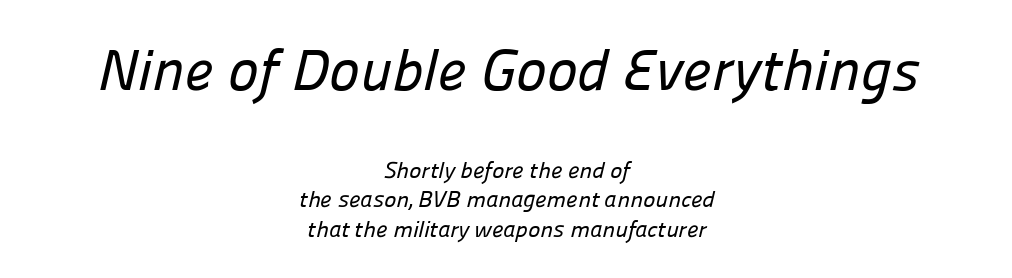
The image shows 58 px sans-serif type; set centered, normal line spacing (1.28x), normal letter spacing, not underlined; the first (top) block is 2.52x larger; low stroke contrast and a medium x-height.
